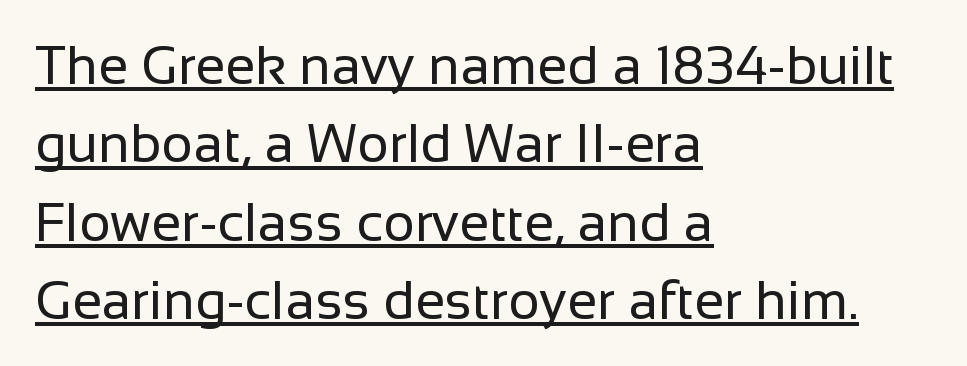
Honestly, the underline is the first thing you notice here. In terms of leading, this rendering sits right in the middle. The face used here is proportionally spaced, like ordinary book or web type. Serifs: no, the terminals of the letterforms are clean. When letters stand straight like this, we call the style roman or upright. The type is set solid horizontally, with unmodified tracking.
